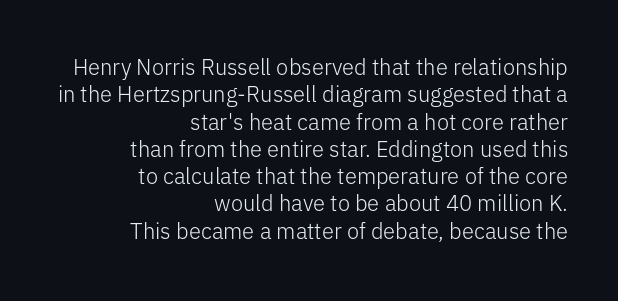
Q: Is the text bold? A: No.
Q: Is the text italic (slanted)? A: No, it is upright.
Q: Is the text underlined? A: No.
Q: How is the paragraph aligned? A: Right-aligned.
Q: Is the spacing between letters normal or unusually wide? A: Normal.
